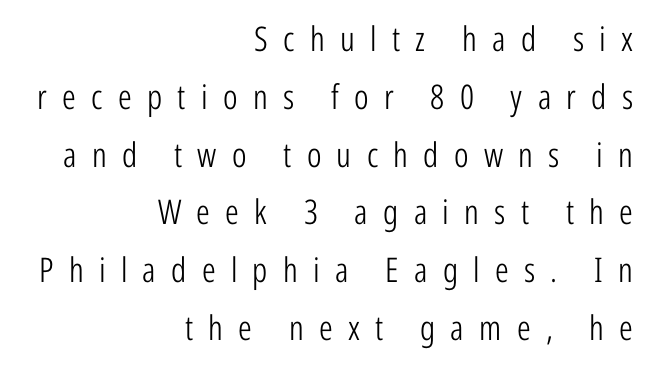
{"serif": "no", "italic": "no", "bold": "no", "weight": "light", "width": "condensed", "stroke_contrast": "low", "x_height": "medium", "monospaced": "no", "underline": "no", "align": "right", "line_spacing": "normal", "line_spacing_ratio": 1.7, "letter_spacing": "wide", "letter_spacing_em": 0.45, "glyph_px": 34}
